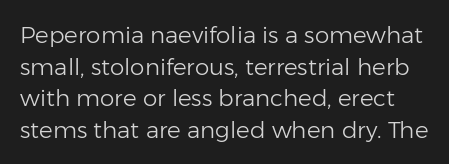
The image shows 23 px text type, upright; set normal line spacing (1.37x), normal letter spacing, not underlined.
